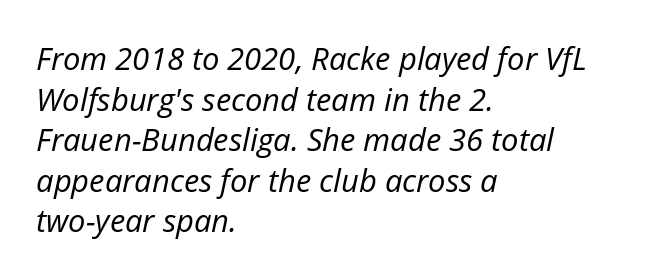
{"italic": "yes", "lean": "right", "slant_degrees": 12, "bold": "no", "weight": "regular", "width": "normal", "stroke_contrast": "low", "x_height": "medium", "monospaced": "no", "underline": "no", "align": "left", "line_spacing": "normal", "line_spacing_ratio": 1.31, "letter_spacing": "normal", "letter_spacing_em": 0.0, "glyph_px": 31}
